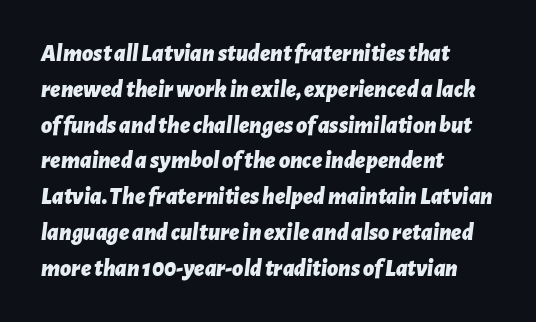
Q: Is the text bold? A: Yes.
Q: Is the text italic (slanted)? A: Yes, it leans right by about 7 degrees.
Q: Is the text underlined? A: No.
Q: How is the paragraph aligned? A: Left-aligned.
Q: Is the spacing between letters normal or unusually wide? A: Normal.
Q: Is the spacing between lines tight, normal or loose? A: Normal.
